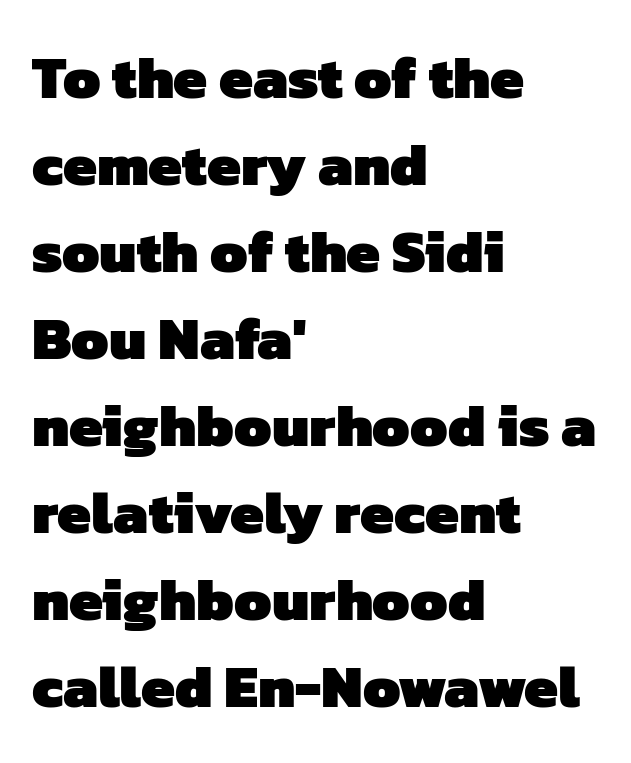
Does extra space separate the letters? No, they use regular spacing. The lines sit at an ordinary, default distance from one another. Each letter keeps its own natural width here, so spacing adapts to shape. The letters are bold, with thick, heavy strokes. Caption: multi-line text, flush left, ragged right.
